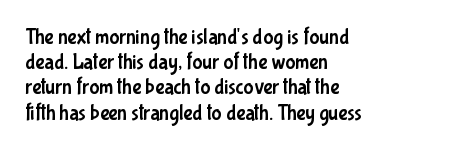
{"italic": "no", "underline": "no", "align": "left", "line_spacing_ratio": 1.2, "letter_spacing": "normal", "letter_spacing_em": 0.0, "glyph_px": 21}
